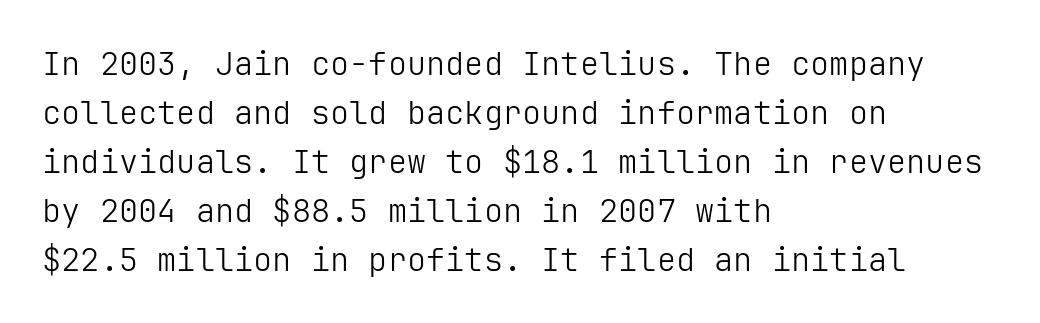
{"serif": "no", "italic": "no", "bold": "no", "weight": "light", "width": "normal", "stroke_contrast": "low", "x_height": "medium", "underline": "no", "align": "left", "line_spacing": "normal", "line_spacing_ratio": 1.53, "letter_spacing": "normal", "letter_spacing_em": 0.0, "glyph_px": 32}
